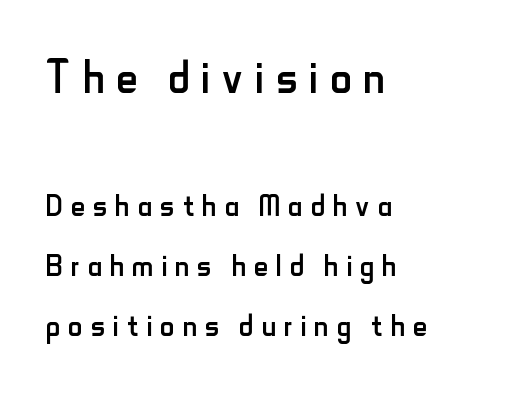
The type family on display is of the sans-serif kind. This is roman type, the default non-slanted kind. Large over small — that's the arrangement of the two blocks here. The lines in this sample share a left origin and differ only in where they stop. Line spacing here is normal.
